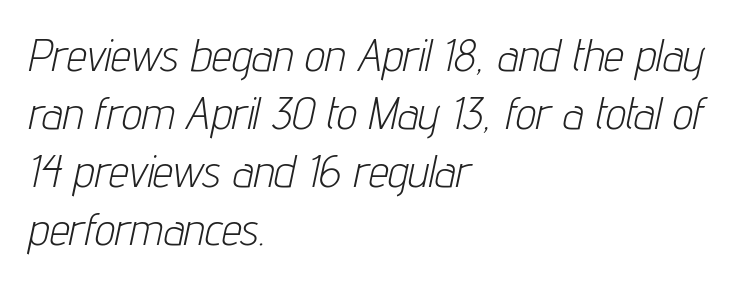
Q: Is the text bold? A: No.
Q: Is the text italic (slanted)? A: Yes, it leans right by about 12 degrees.
Q: Is the text underlined? A: No.
Q: How is the paragraph aligned? A: Left-aligned.
Q: Is the spacing between letters normal or unusually wide? A: Normal.
Q: Is the spacing between lines tight, normal or loose? A: Normal.
Q: Width (condensed, normal, or wide)? A: Condensed.
Q: Stroke contrast? A: Low.
Q: x-height? A: Medium.
Q: Monospaced? A: No.
